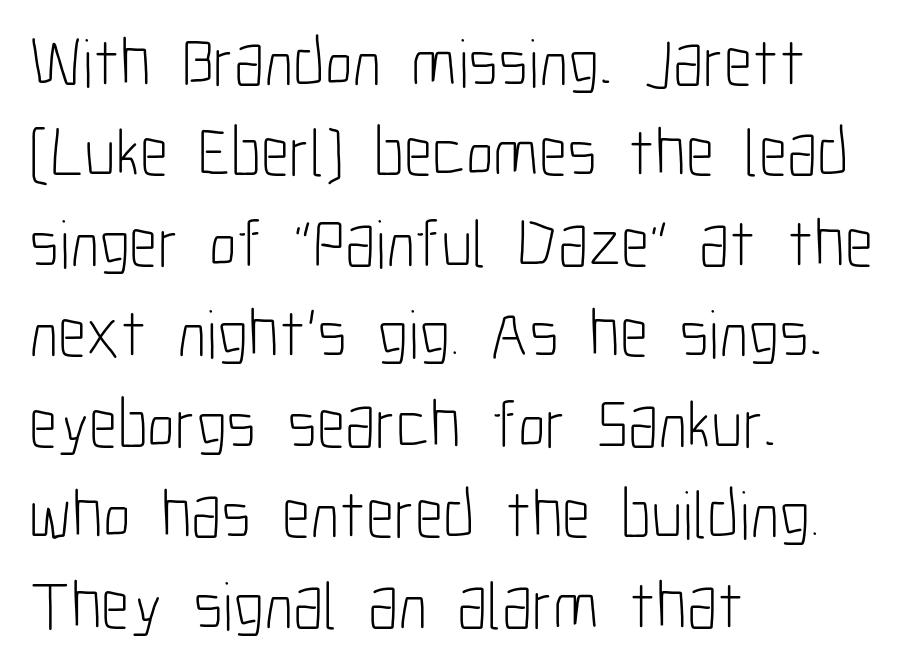
Ascenders rise straight up at ninety degrees. Letterform terminals end flat and unadorned throughout the passage. These lines are rendered in a variable-pitch font. A normal amount of white space separates one row of letters from the next. The foot of each line stays bare and open. Stems here are at most as thick as an everyday book face.
